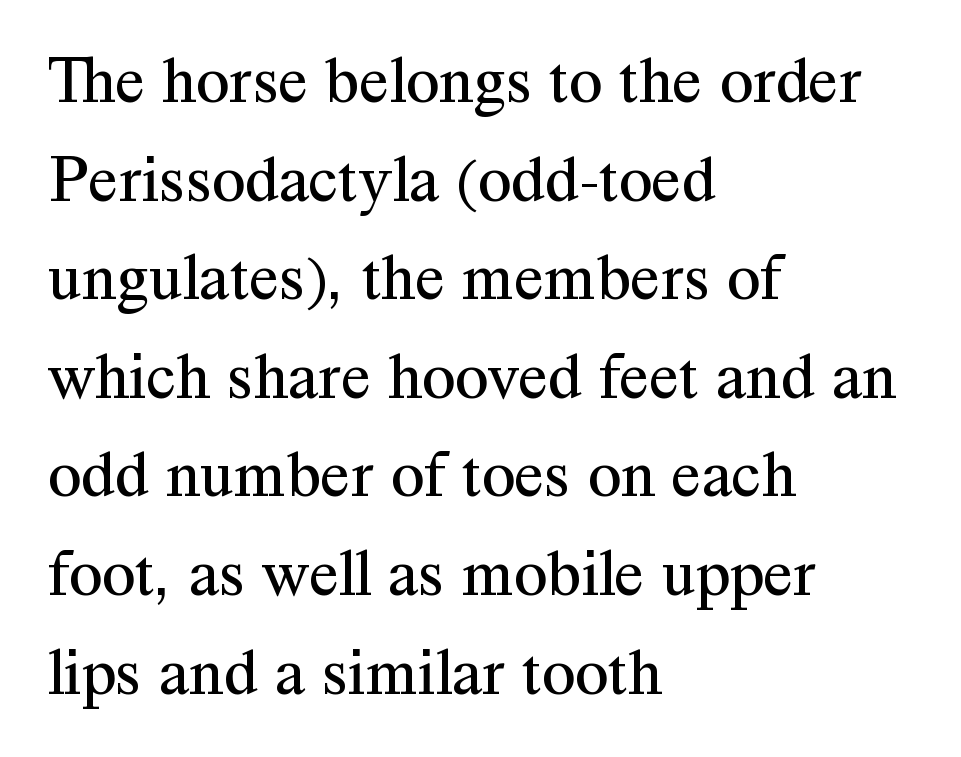
Unmarked baselines from the first word to the last. The strokes are not fattened; the text isn't bold. The letters stand upright; this is a roman face. These lines are rendered in a variable-pitch font. Regarding serifs, this sample has them. The rendering anchors every line to the left-hand side.
